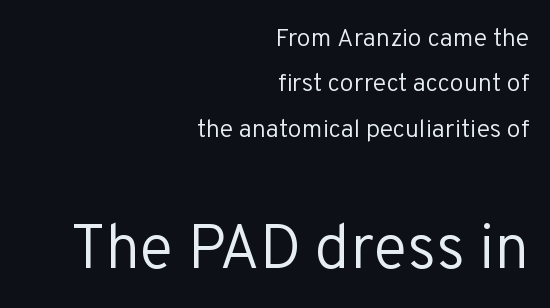
{"serif": "no", "italic": "no", "bold": "no", "weight": "regular", "width": "normal", "stroke_contrast": "low", "x_height": "medium", "monospaced": "no", "underline": "no", "align": "right", "line_spacing_ratio": 1.82, "letter_spacing": "normal", "letter_spacing_em": 0.0, "larger_block": "second", "size_ratio": 2.48, "glyph_px": 62}
